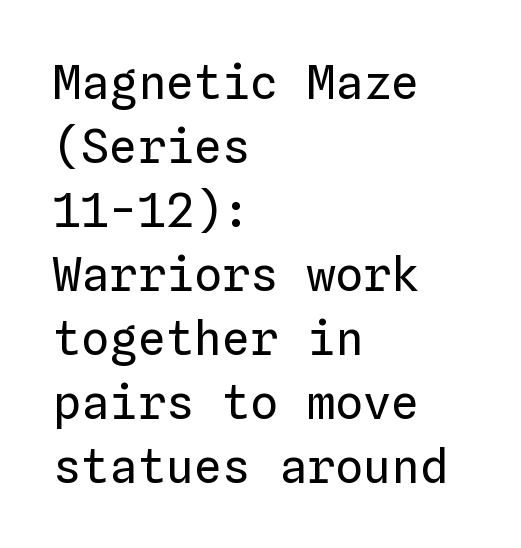
In terms of posture, this sample is upright. Each word holds together tightly as a unit, with standard inter-letter gaps. Each row of text sits above clean, open space. Where is the straight margin? On the left.
